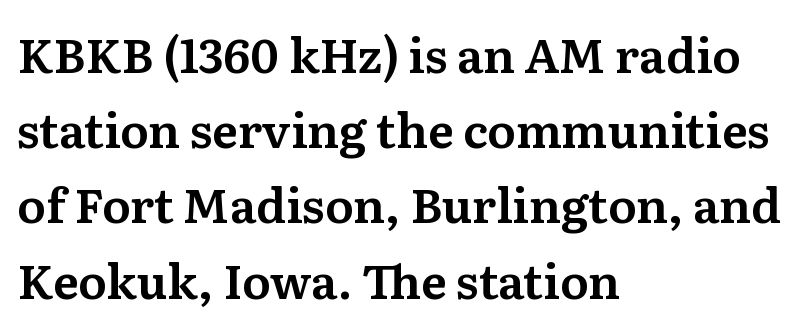
{"serif": "yes", "italic": "no", "width": "normal", "stroke_contrast": "medium", "x_height": "medium", "monospaced": "no", "underline": "no", "align": "left", "line_spacing": "normal", "line_spacing_ratio": 1.6, "letter_spacing": "normal", "letter_spacing_em": 0.0, "glyph_px": 47}
